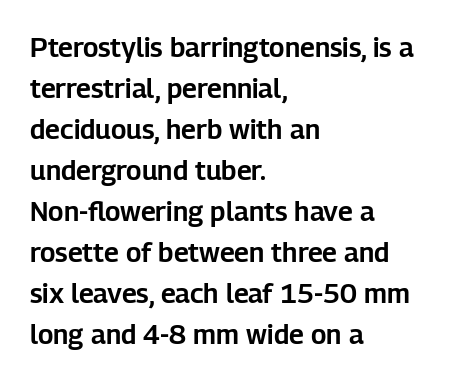
Q: Is the text italic (slanted)? A: No, it is upright.
Q: Is the text underlined? A: No.
Q: How is the paragraph aligned? A: Left-aligned.
Q: Is the spacing between letters normal or unusually wide? A: Normal.
Q: Is the spacing between lines tight, normal or loose? A: Normal.
